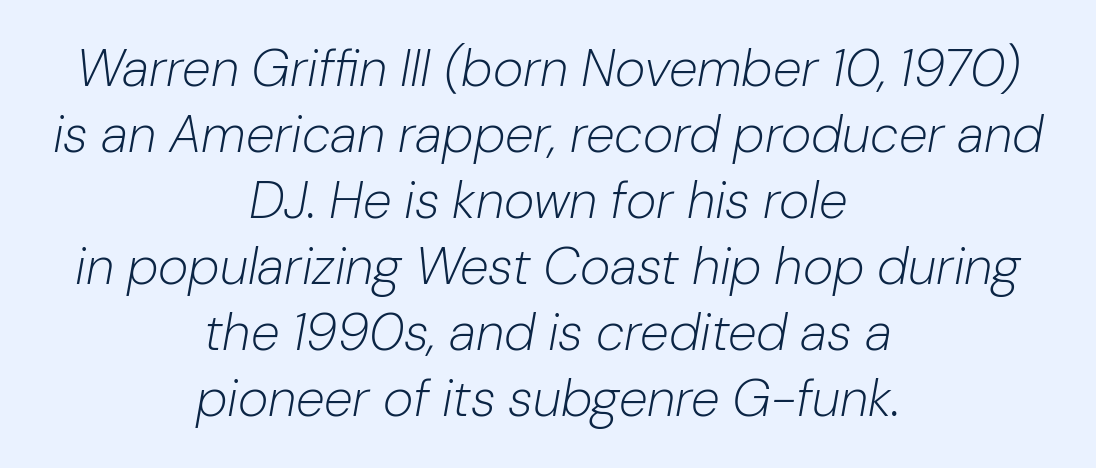
{"italic": "yes", "lean": "right", "slant_degrees": 10, "bold": "no", "weight": "light", "width": "normal", "stroke_contrast": "low", "x_height": "medium", "monospaced": "no", "underline": "no", "align": "center", "line_spacing": "normal", "line_spacing_ratio": 1.27, "letter_spacing": "normal", "letter_spacing_em": 0.0, "glyph_px": 52}
